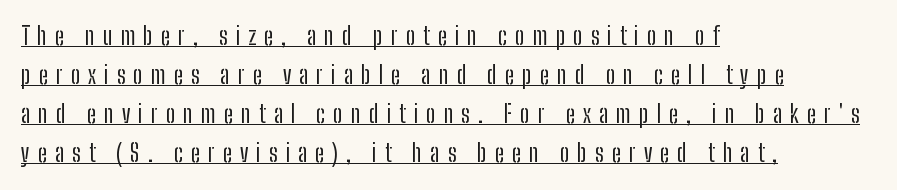
Q: Is the text bold? A: No.
Q: Is the text italic (slanted)? A: No, it is upright.
Q: Is the text underlined? A: Yes.
Q: How is the paragraph aligned? A: Left-aligned.
Q: Is the spacing between letters normal or unusually wide? A: Unusually wide.
Q: Is the spacing between lines tight, normal or loose? A: Normal.
